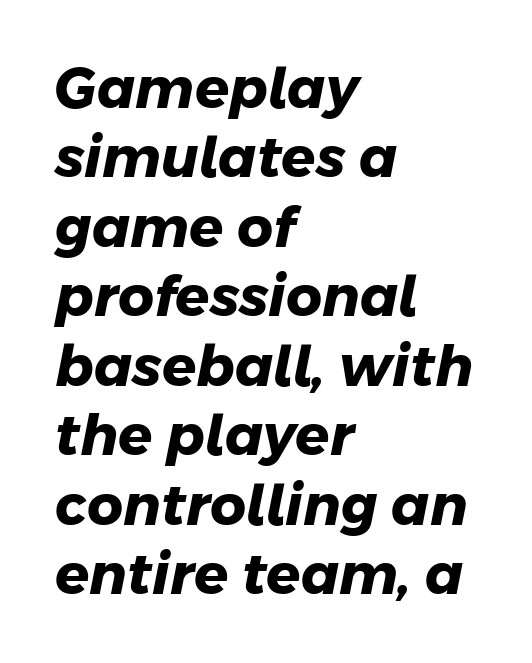
Proportional: the letters do not fall into vertical columns. Descender tails drop into unmarked territory. To sum up the face: it is a sans, with no serifs. Horizontal alignment here is leftward, the default for most running prose. The gaps between neighbouring characters are ordinary and unremarkable. Heft: maximum for text — a bold.
